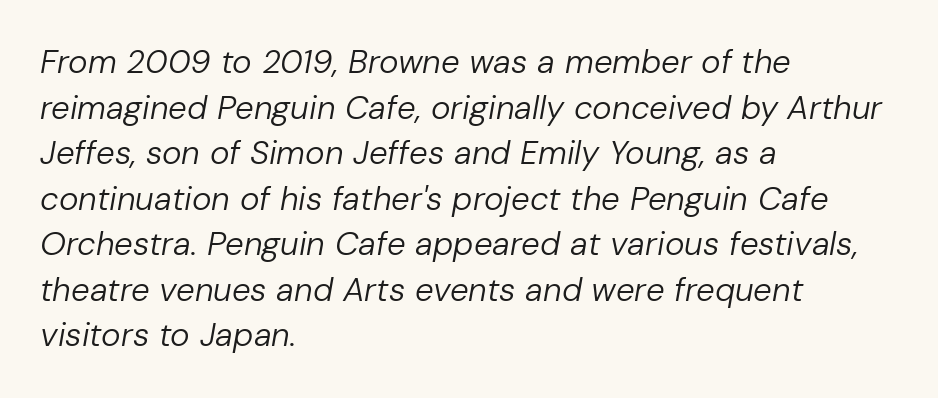
{"italic": "yes", "lean": "right", "slant_degrees": 10, "bold": "no", "weight": "regular", "width": "normal", "stroke_contrast": "low", "x_height": "medium", "monospaced": "no", "underline": "no", "align": "left", "line_spacing": "normal", "line_spacing_ratio": 1.38, "letter_spacing": "normal", "letter_spacing_em": 0.0, "glyph_px": 33}
